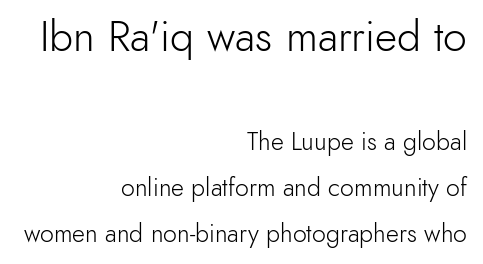
These lines were composed using upright roman letters. Vertical stems look standard width or narrower in stroke. The baseline area is clear. Compare the two chunks: the upper has the greater cap height.
